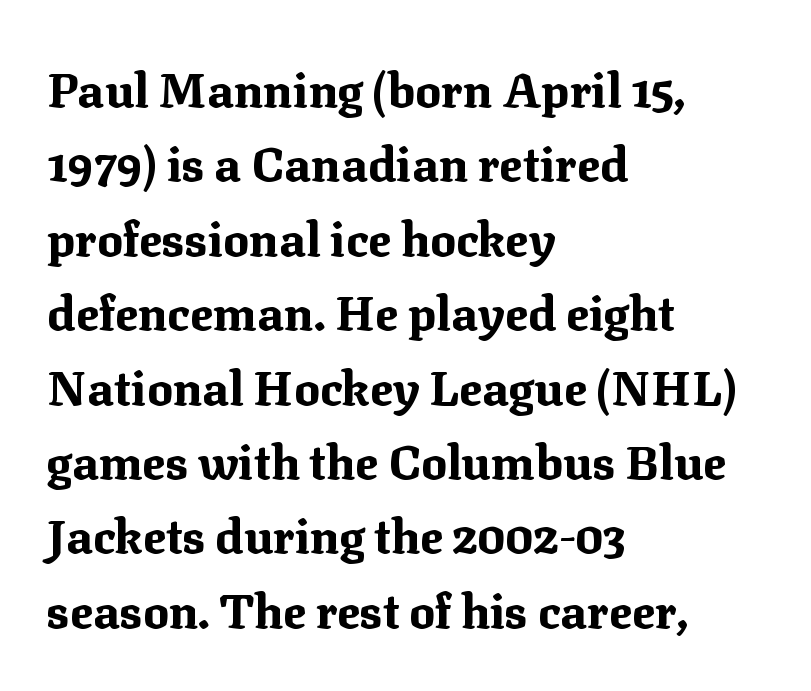
You can tell from the footed stems that serif type was used. Summary of vertical rhythm: regular, with standard interline spacing. The foot of each line stays bare and open. The face used here is rendered with its standard letterfit.
